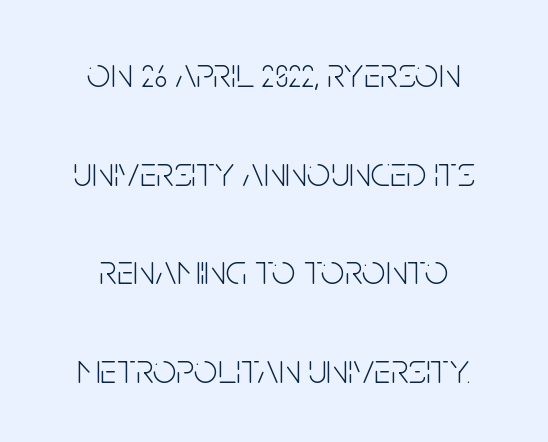
The image shows 42 px light, condensed sans-serif type, upright; set centered, loose line spacing (2.35x), normal letter spacing, not underlined; low stroke contrast and a large x-height.
